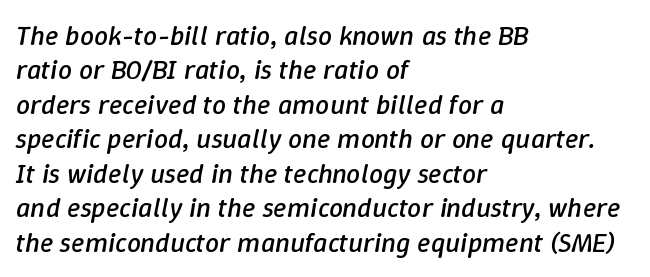
The image shows 28 px regular-weight type, italic (leaning right); set left-aligned, line spacing 1.23x, normal letter spacing, not underlined; low stroke contrast and a medium x-height.
